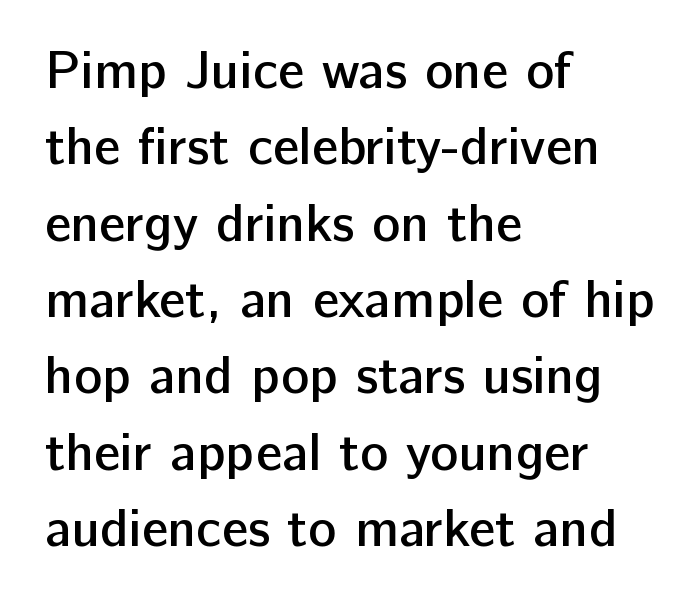
Interline gaps are of average width in this sample. Set as a demibold, roughly 600 on the weight scale. You can tell from the bare stems that sans-serif type was used. Quick note: underline off. The lettering holds an erect, upright posture throughout. You could call the tracking neutral — neither tight nor loose.
